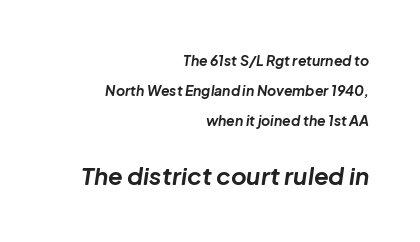
The image shows 24 px bold type, italic (leaning right); set right-aligned, loose line spacing (2.13x), normal letter spacing, not underlined; the second (bottom) block is 1.71x larger.
